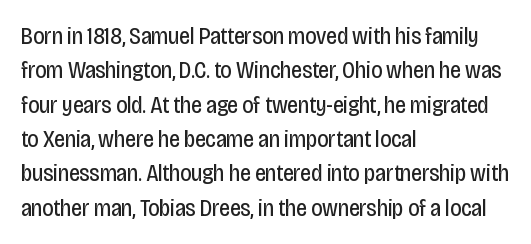
{"italic": "no", "bold": "no", "underline": "no", "align": "left", "line_spacing": "normal", "line_spacing_ratio": 1.43, "letter_spacing": "normal", "letter_spacing_em": 0.0, "glyph_px": 24}
